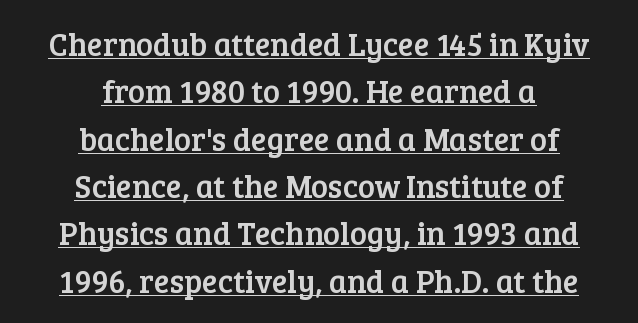
The image shows 32 px serif type, upright; set centered, normal line spacing (1.48x), normal letter spacing, underlined; low stroke contrast and a medium x-height.
